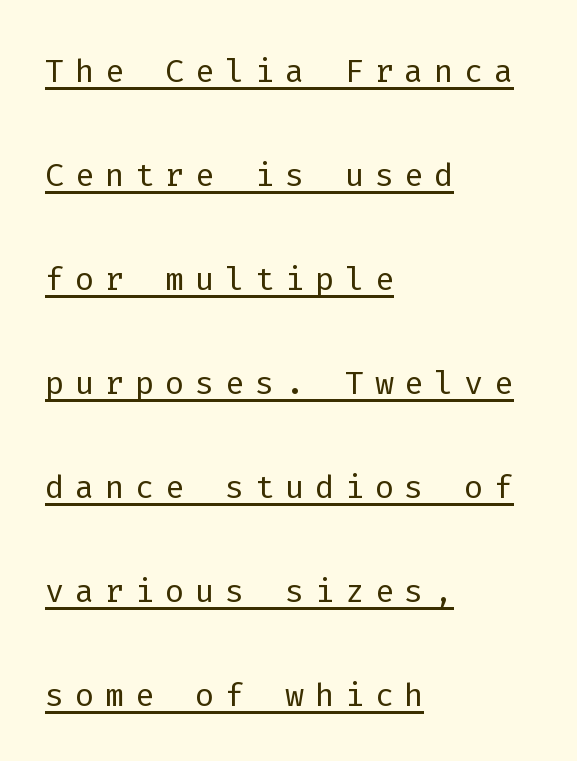
Q: Is the text bold? A: No.
Q: Is the text italic (slanted)? A: No, it is upright.
Q: Is the typeface a serif or a sans-serif typeface? A: Sans-serif.
Q: Is the text underlined? A: Yes.
Q: How is the paragraph aligned? A: Left-aligned.
Q: Is the spacing between letters normal or unusually wide? A: Unusually wide.
Q: Is the spacing between lines tight, normal or loose? A: Loose.
Q: Width (condensed, normal, or wide)? A: Normal.
Q: Stroke contrast? A: Low.
Q: x-height? A: Medium.
Q: Monospaced? A: Yes.
